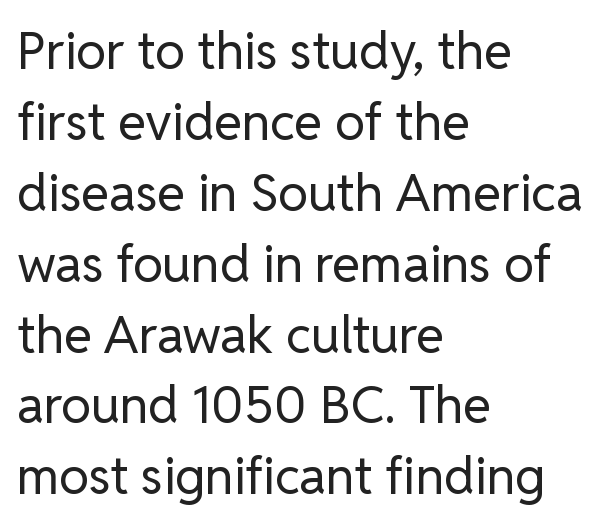
The image shows 51 px regular-weight sans-serif type, upright; set left-aligned, normal line spacing (1.39x), normal letter spacing, not underlined; low stroke contrast and a medium x-height.
